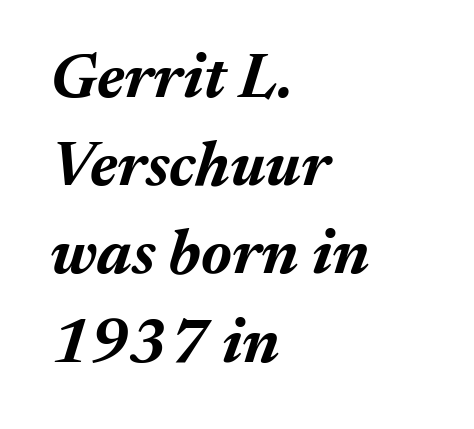
The image shows 63 px bold type, italic (leaning right); set left-aligned, normal line spacing (1.4x), normal letter spacing, not underlined; medium stroke contrast and a medium x-height.
